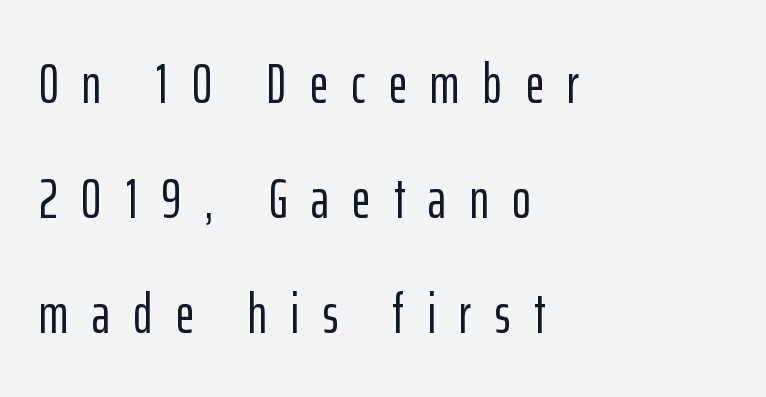
Q: Is the text italic (slanted)? A: No, it is upright.
Q: Is the typeface a serif or a sans-serif typeface? A: Sans-serif.
Q: Is the text underlined? A: No.
Q: How is the paragraph aligned? A: Left-aligned.
Q: Is the spacing between letters normal or unusually wide? A: Unusually wide.
Q: Is the spacing between lines tight, normal or loose? A: Loose.
Q: Width (condensed, normal, or wide)? A: Condensed.
Q: Stroke contrast? A: Low.
Q: x-height? A: Medium.
Q: Monospaced? A: No.
